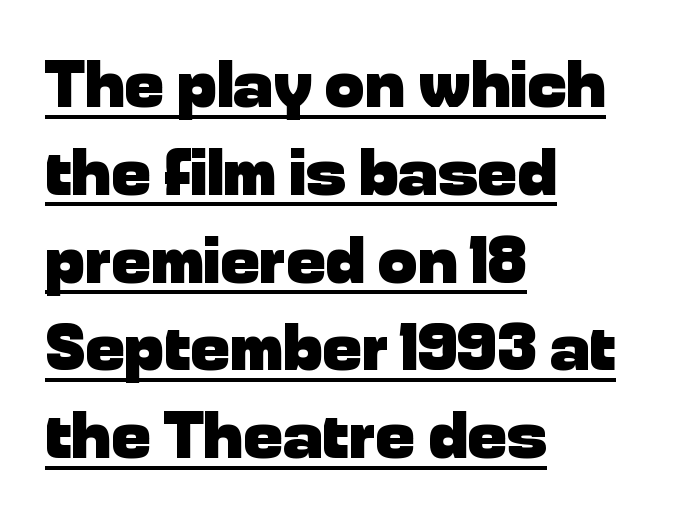
The image shows 66 px heavy sans-serif type, upright; set left-aligned, normal line spacing (1.33x), normal letter spacing, underlined; low stroke contrast and a medium x-height.
